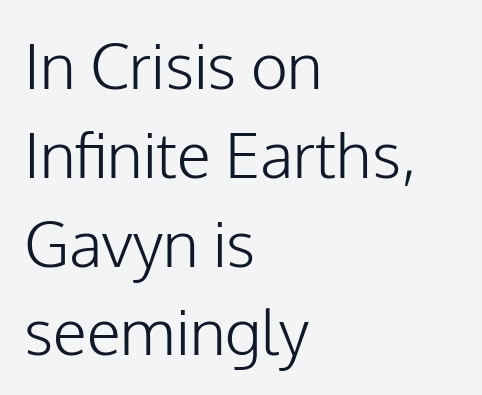
Q: Is the text bold? A: No.
Q: Is the text italic (slanted)? A: No, it is upright.
Q: Is the typeface a serif or a sans-serif typeface? A: Sans-serif.
Q: Is the text underlined? A: No.
Q: How is the paragraph aligned? A: Left-aligned.
Q: Is the spacing between letters normal or unusually wide? A: Normal.
Q: Is the spacing between lines tight, normal or loose? A: Normal.
Q: Width (condensed, normal, or wide)? A: Normal.
Q: Stroke contrast? A: Low.
Q: x-height? A: Medium.
Q: Monospaced? A: No.
